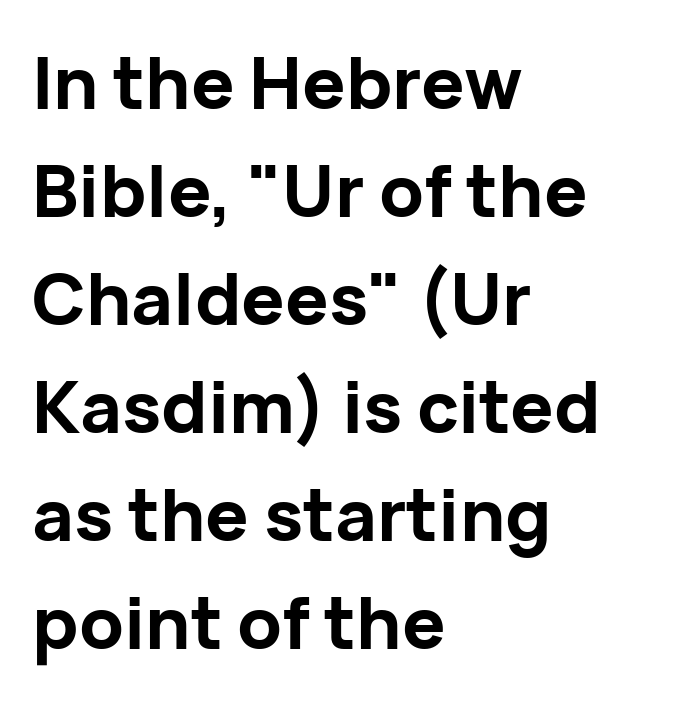
The image shows 72 px bold sans-serif type, upright; set left-aligned, normal line spacing (1.5x), normal letter spacing, not underlined; low stroke contrast and a medium x-height.
